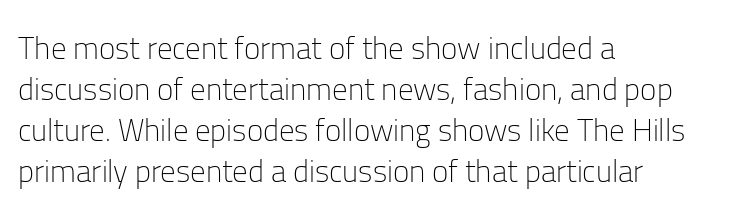
{"serif": "no", "italic": "no", "bold": "no", "weight": "light", "width": "normal", "stroke_contrast": "low", "x_height": "medium", "monospaced": "no", "underline": "no", "align": "left", "line_spacing": "normal", "line_spacing_ratio": 1.32, "letter_spacing": "normal", "letter_spacing_em": 0.0, "glyph_px": 31}
